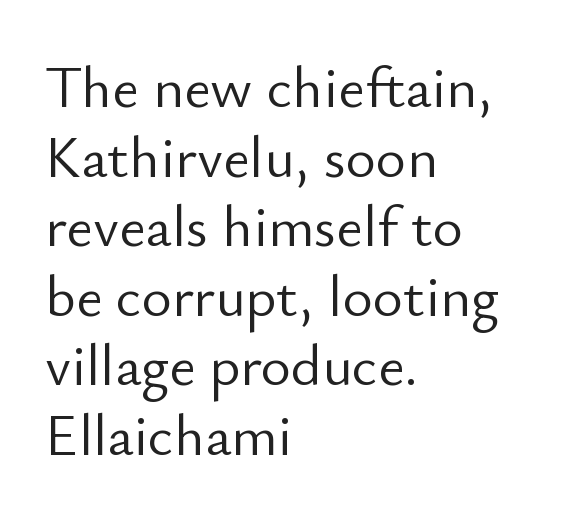
{"serif": "no", "italic": "no", "bold": "no", "weight": "light", "width": "normal", "stroke_contrast": "low", "x_height": "small", "monospaced": "no", "underline": "no", "align": "left", "line_spacing_ratio": 1.2, "letter_spacing": "normal", "letter_spacing_em": 0.0, "glyph_px": 58}
